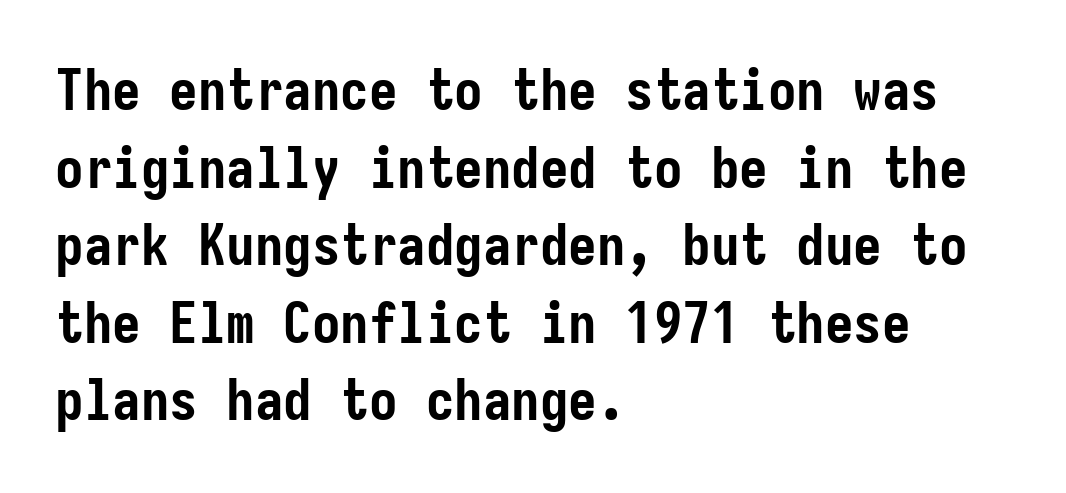
The image shows 57 px semibold, condensed sans-serif type, upright; set left-aligned, normal line spacing (1.36x), normal letter spacing, not underlined; low stroke contrast and a medium x-height.
